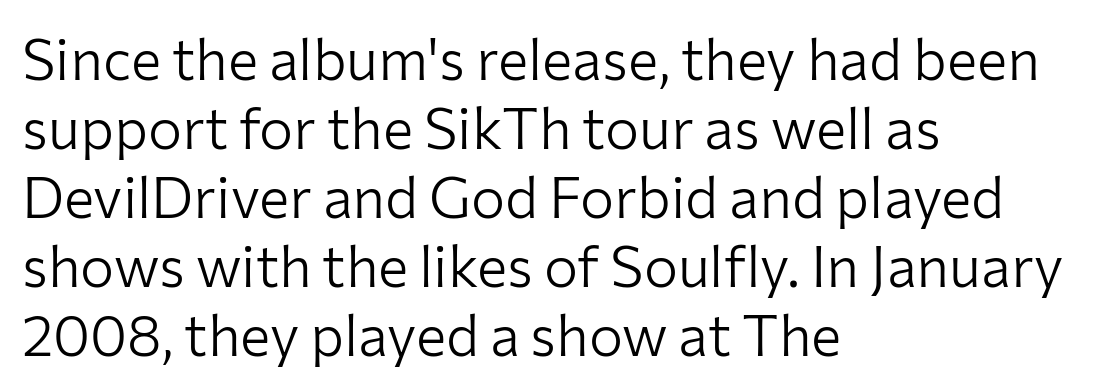
Q: Is the text bold? A: No.
Q: Is the text italic (slanted)? A: No, it is upright.
Q: Is the typeface a serif or a sans-serif typeface? A: Sans-serif.
Q: Is the text underlined? A: No.
Q: How is the paragraph aligned? A: Left-aligned.
Q: Is the spacing between letters normal or unusually wide? A: Normal.
Q: Width (condensed, normal, or wide)? A: Normal.
Q: Stroke contrast? A: Low.
Q: x-height? A: Medium.
Q: Monospaced? A: No.
